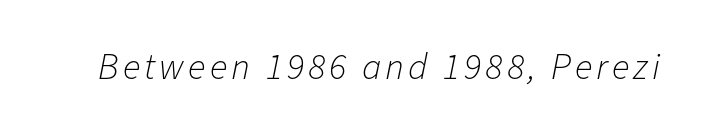
Q: Is the text bold? A: No.
Q: Is the text italic (slanted)? A: Yes, it leans right by about 11 degrees.
Q: Is the text underlined? A: No.
Q: Width (condensed, normal, or wide)? A: Normal.
Q: Stroke contrast? A: Low.
Q: x-height? A: Medium.
Q: Monospaced? A: No.
